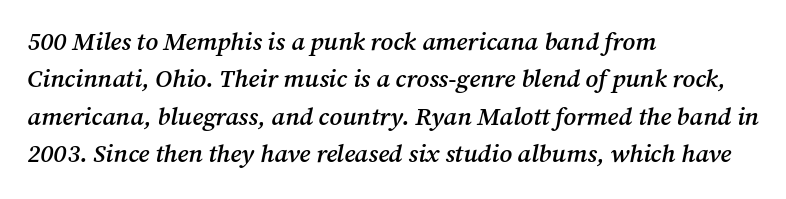
You can tell it's italic because the verticals aren't actually vertical. Check under the words: just untouched page. This sample uses plain, unmodified letter spacing. Casual observation: everything's shoved over to the left. Weight: semibold (demi). Leading: standard.
